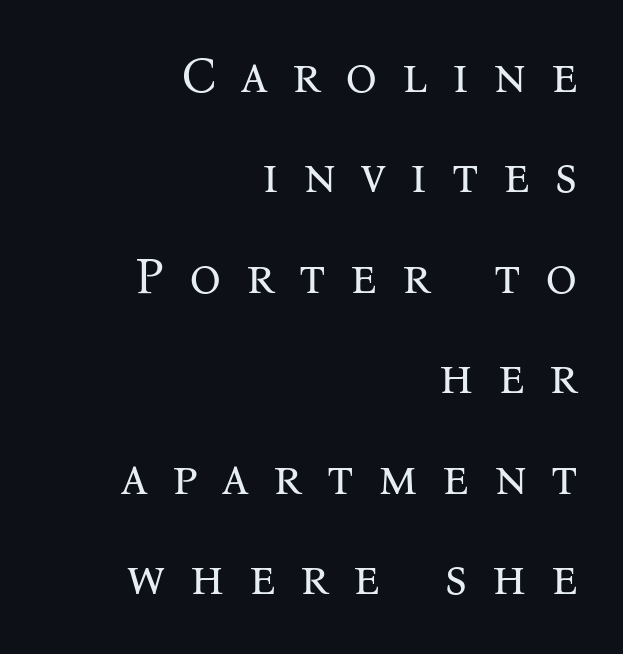
{"serif": "yes", "italic": "no", "bold": "no", "weight": "regular", "width": "normal", "stroke_contrast": "medium", "x_height": "medium", "monospaced": "no", "underline": "no", "align": "right", "line_spacing": "loose", "line_spacing_ratio": 2.01, "letter_spacing": "wide", "letter_spacing_em": 0.49, "glyph_px": 50}
